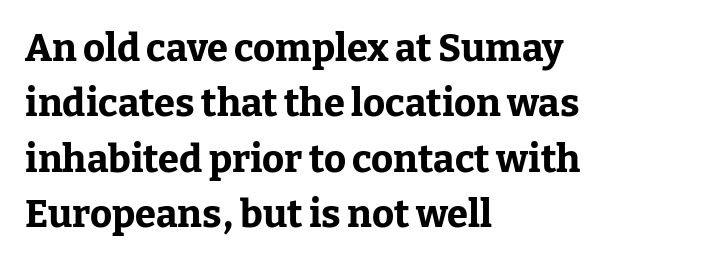
Evenly set lines give the paragraph a standard silhouette. Nobody touched the tracking dial on this one. The baseline area is clear. These lines are rendered in a variable-pitch font. Students, this is bold: see how much ink each stroke carries. Compared with a centered layout, this one pins lines to the left instead.
